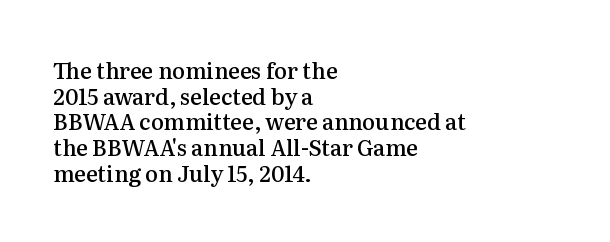
The image shows 22 px text type, upright; set left-aligned, line spacing 1.17x, normal letter spacing, not underlined.
